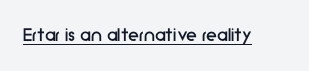
Does a line run under the words? Yes, clearly. Each word holds together tightly as a unit, with standard inter-letter gaps. When letters stand straight like this, we call the style roman or upright. Compared with a typical body face, this is equally light or lighter still.
